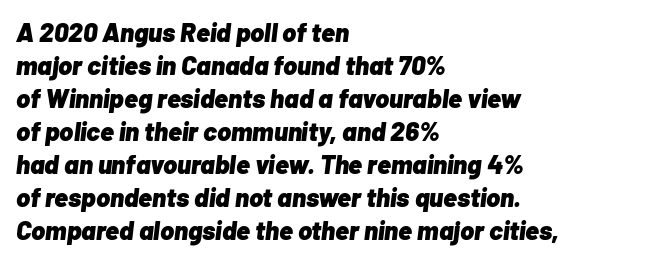
Q: Is the text bold? A: Yes.
Q: Is the text italic (slanted)? A: Yes, it leans right by about 7 degrees.
Q: Is the text underlined? A: No.
Q: How is the paragraph aligned? A: Left-aligned.
Q: Is the spacing between letters normal or unusually wide? A: Normal.
Q: Is the spacing between lines tight, normal or loose? A: Normal.
